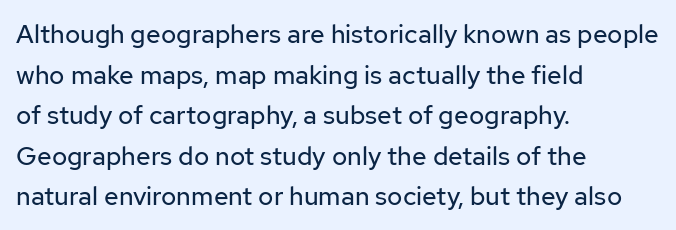
{"italic": "no", "bold": "no", "underline": "no", "align": "left", "line_spacing": "normal", "line_spacing_ratio": 1.56, "letter_spacing": "normal", "letter_spacing_em": 0.0, "glyph_px": 26}
